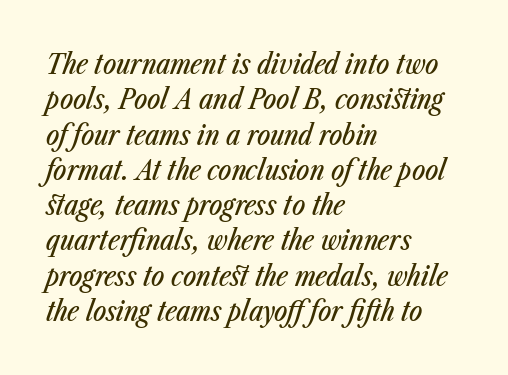
The image shows 28 px condensed type, italic (leaning right); set left-aligned, normal line spacing (1.26x), normal letter spacing, not underlined; low stroke contrast and a medium x-height.
